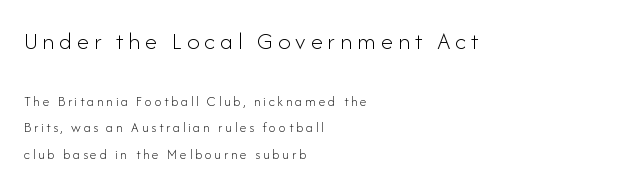
{"italic": "no", "bold": "no", "underline": "no", "align": "left", "line_spacing": "loose", "line_spacing_ratio": 1.91, "larger_block": "first", "size_ratio": 1.79, "glyph_px": 25}
